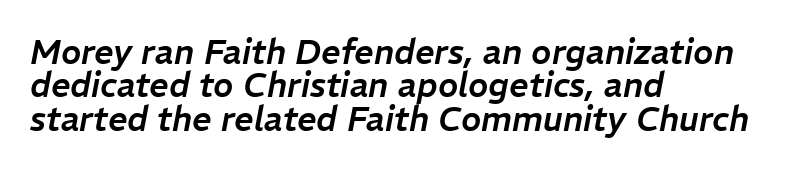
Q: Is the text italic (slanted)? A: Yes, it leans right by about 11 degrees.
Q: Is the text underlined? A: No.
Q: How is the paragraph aligned? A: Left-aligned.
Q: Is the spacing between letters normal or unusually wide? A: Normal.
Q: Is the spacing between lines tight, normal or loose? A: Tight.
Q: Width (condensed, normal, or wide)? A: Normal.
Q: Stroke contrast? A: Low.
Q: x-height? A: Medium.
Q: Monospaced? A: No.
